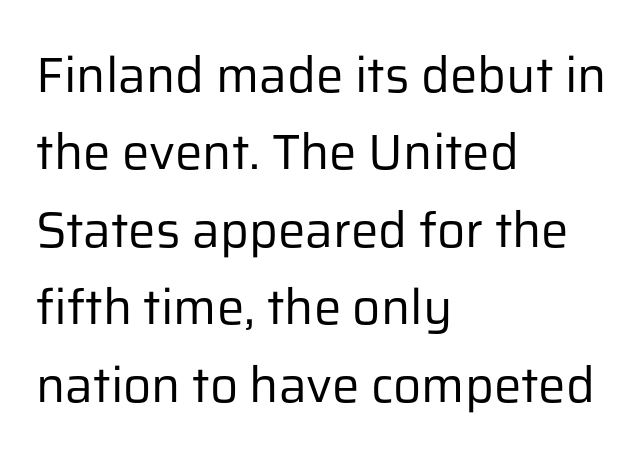
{"serif": "no", "italic": "no", "bold": "no", "weight": "regular", "width": "normal", "stroke_contrast": "low", "x_height": "medium", "monospaced": "no", "underline": "no", "align": "left", "line_spacing": "normal", "line_spacing_ratio": 1.58, "letter_spacing": "normal", "letter_spacing_em": 0.0, "glyph_px": 49}
